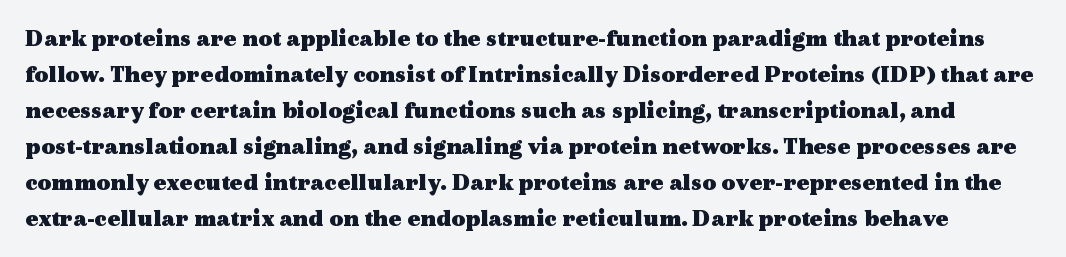
Q: Is the text bold? A: Yes.
Q: Is the text italic (slanted)? A: No, it is upright.
Q: Is the text underlined? A: No.
Q: Is the spacing between letters normal or unusually wide? A: Normal.
Q: Is the spacing between lines tight, normal or loose? A: Normal.
